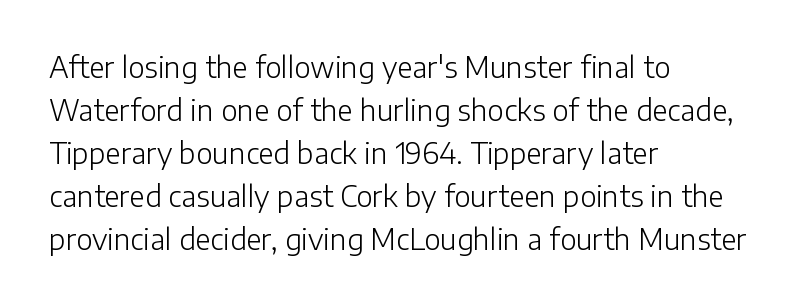
The image shows 28 px light sans-serif type, upright; set left-aligned, normal line spacing (1.54x), normal letter spacing, not underlined; low stroke contrast and a medium x-height.
